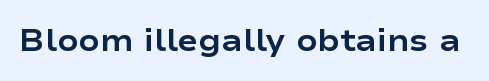
Q: Is the text bold? A: Yes.
Q: Is the text italic (slanted)? A: No, it is upright.
Q: Is the typeface a serif or a sans-serif typeface? A: Sans-serif.
Q: Is the text underlined? A: No.
Q: Is the spacing between letters normal or unusually wide? A: Normal.
Q: Width (condensed, normal, or wide)? A: Wide.
Q: Stroke contrast? A: Low.
Q: x-height? A: Medium.
Q: Monospaced? A: No.
